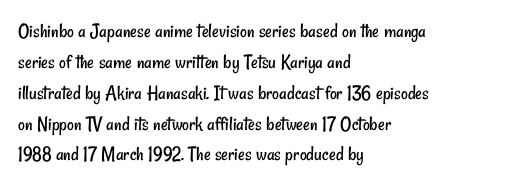
The image shows 21 px text type; set left-aligned, normal line spacing (1.47x), normal letter spacing, not underlined.
